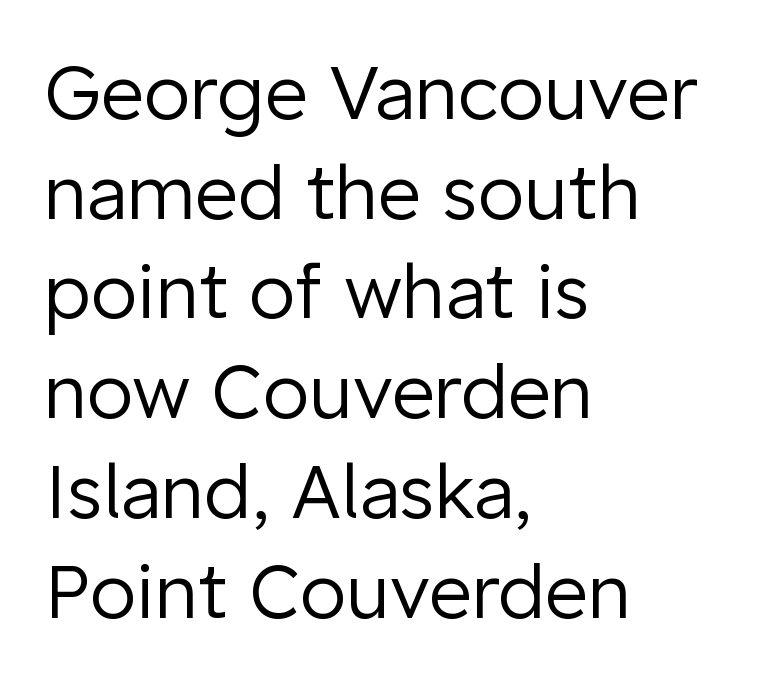
{"serif": "no", "italic": "no", "bold": "no", "weight": "regular", "width": "normal", "stroke_contrast": "low", "x_height": "medium", "monospaced": "no", "underline": "no", "align": "left", "line_spacing": "normal", "line_spacing_ratio": 1.33, "letter_spacing": "normal", "letter_spacing_em": 0.0, "glyph_px": 75}
